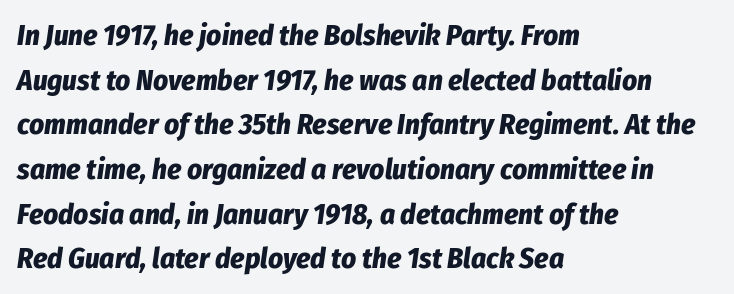
Q: Is the text bold? A: Yes.
Q: Is the text italic (slanted)? A: Yes, it leans right by about 8 degrees.
Q: Is the text underlined? A: No.
Q: How is the paragraph aligned? A: Left-aligned.
Q: Is the spacing between letters normal or unusually wide? A: Normal.
Q: Is the spacing between lines tight, normal or loose? A: Normal.
Q: Width (condensed, normal, or wide)? A: Condensed.
Q: Stroke contrast? A: Low.
Q: x-height? A: Medium.
Q: Monospaced? A: No.
